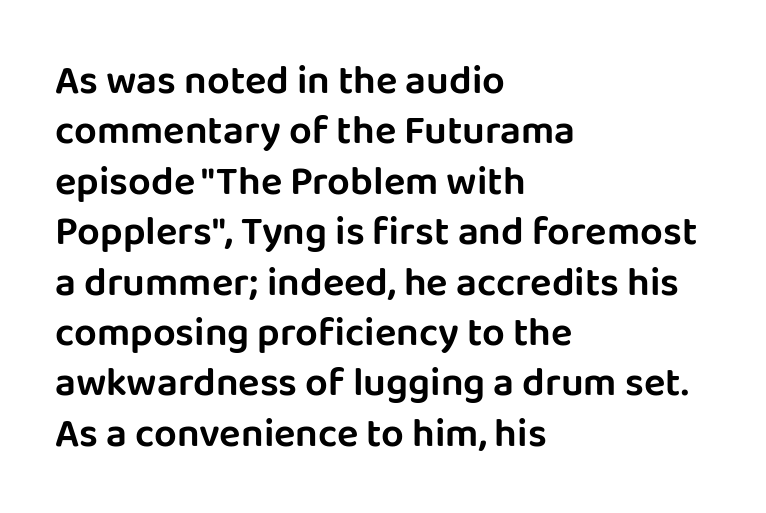
{"serif": "no", "italic": "no", "width": "normal", "stroke_contrast": "low", "x_height": "large", "monospaced": "no", "underline": "no", "align": "left", "line_spacing": "normal", "line_spacing_ratio": 1.26, "letter_spacing": "normal", "letter_spacing_em": 0.0, "glyph_px": 40}
